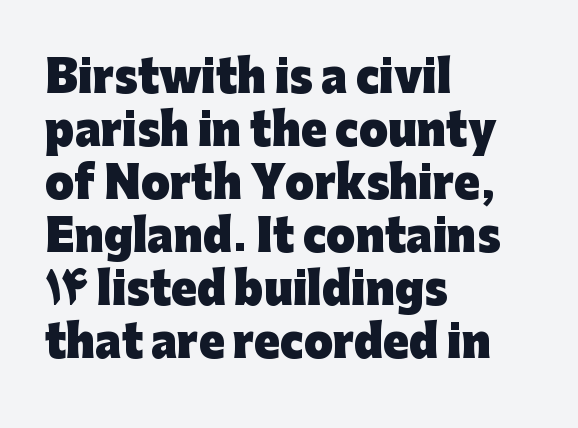
The image shows 42 px heavy sans-serif type, upright; set left-aligned, normal line spacing (1.26x), normal letter spacing, not underlined; low stroke contrast and a medium x-height.
